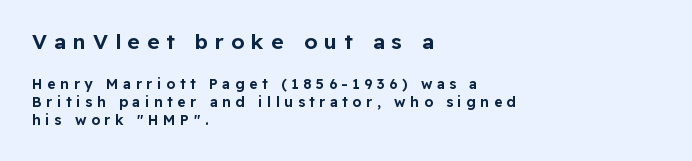
{"italic": "no", "underline": "no", "align": "left", "line_spacing": "normal", "line_spacing_ratio": 1.32, "letter_spacing": "wide", "letter_spacing_em": 0.33, "larger_block": "first", "size_ratio": 1.5, "glyph_px": 21}
